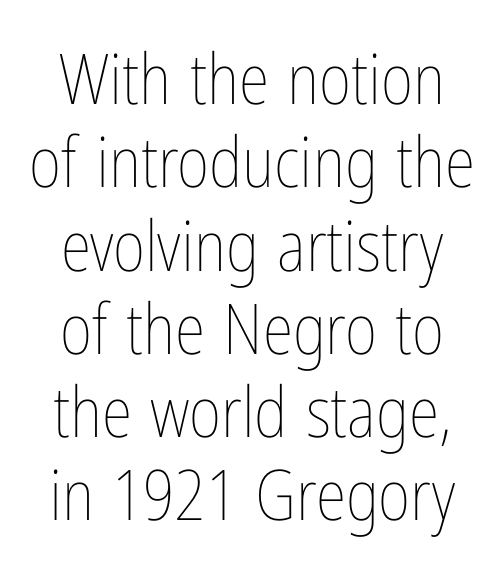
The image shows 70 px thin, condensed type, upright; set line spacing 1.19x, normal letter spacing, not underlined; low stroke contrast and a medium x-height.
